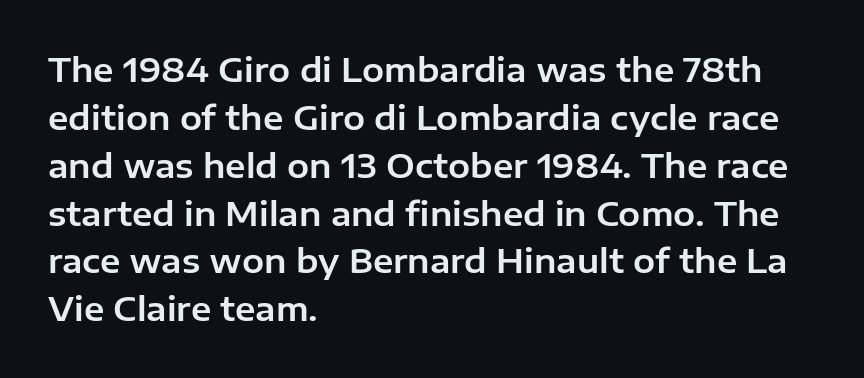
You could not count columns in this text — the font is proportionally spaced. The vertical gap from one line to the next is medium. Italic? Not at all — the glyphs are vertical. Serif or sans? Sans — the stroke terminals are bare. Underline: absent.
